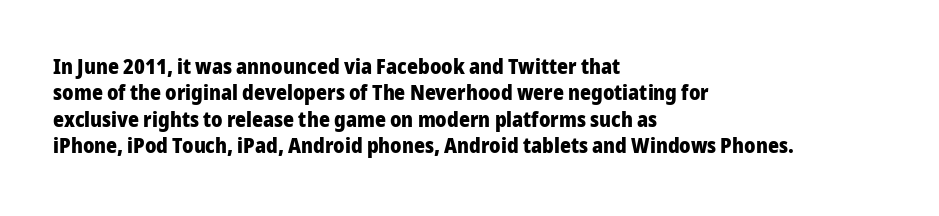
What weight is shown? A full bold with thick strokes. The lettering holds an erect, upright posture throughout. Plain, unruled lines of type. The rendering keeps characters at their native spacing. Leading: standard.
